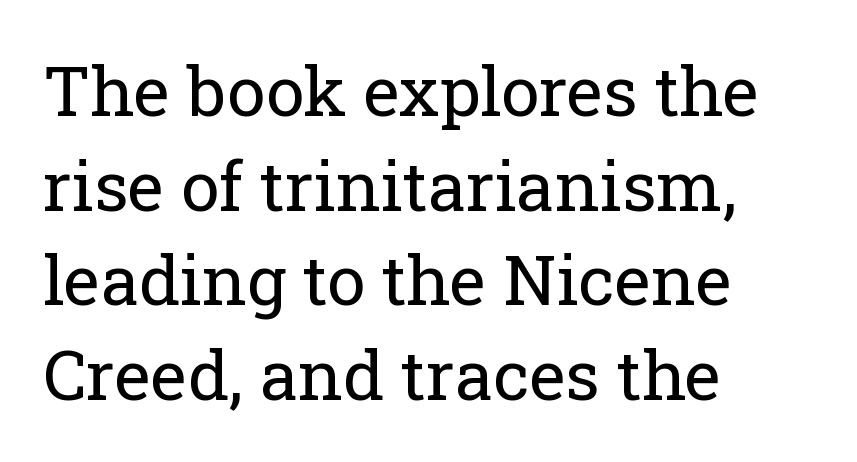
The image shows 69 px regular-weight serif type, upright; set left-aligned, normal line spacing (1.37x), normal letter spacing, not underlined; low stroke contrast and a medium x-height.
